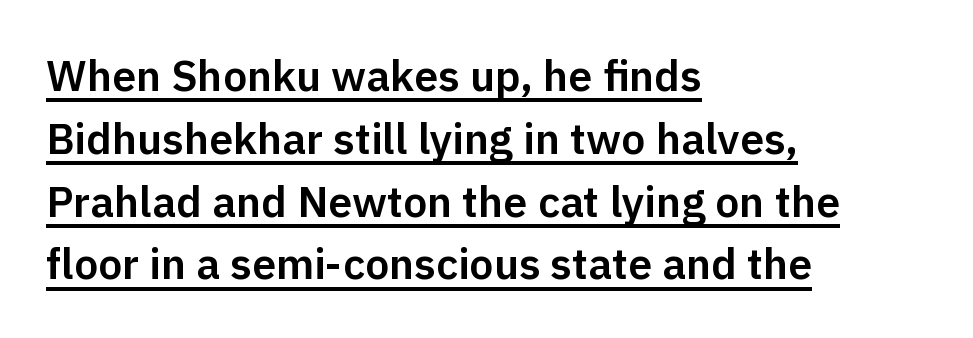
{"serif": "no", "italic": "no", "width": "normal", "stroke_contrast": "low", "x_height": "medium", "monospaced": "no", "underline": "yes", "align": "left", "line_spacing": "normal", "line_spacing_ratio": 1.46, "letter_spacing": "normal", "letter_spacing_em": 0.0, "glyph_px": 43}
